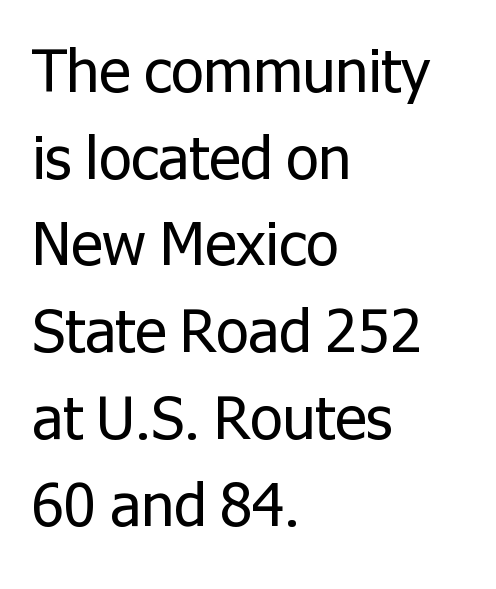
The image shows 59 px regular-weight sans-serif type, upright; set left-aligned, normal line spacing (1.47x), normal letter spacing, not underlined; low stroke contrast and a medium x-height.
